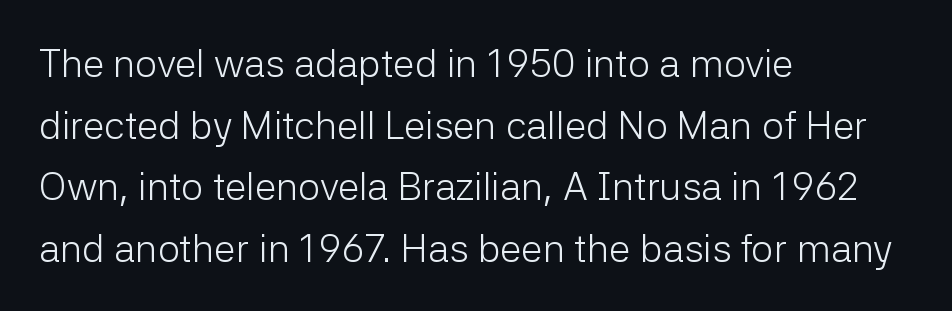
{"serif": "no", "italic": "no", "bold": "no", "weight": "light", "width": "normal", "stroke_contrast": "low", "x_height": "medium", "monospaced": "no", "underline": "no", "align": "left", "line_spacing": "normal", "line_spacing_ratio": 1.58, "letter_spacing": "normal", "letter_spacing_em": 0.0, "glyph_px": 39}
